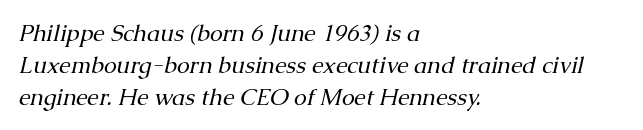
The image shows 23 px text type, italic (leaning right); set left-aligned, normal line spacing (1.39x), normal letter spacing, not underlined.
